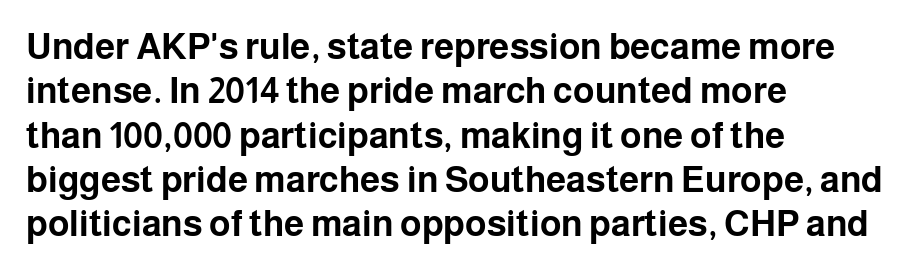
Posture: straight, roman, zero tilt. The strip under each line holds only bare page. The face used here is proportionally spaced, like ordinary book or web type. How are the letters spaced? Ordinarily, with no added tracking. Examine the stroke ends and you'll find no serifs. This sample is left-justified, so line endings fall wherever the words run out.
